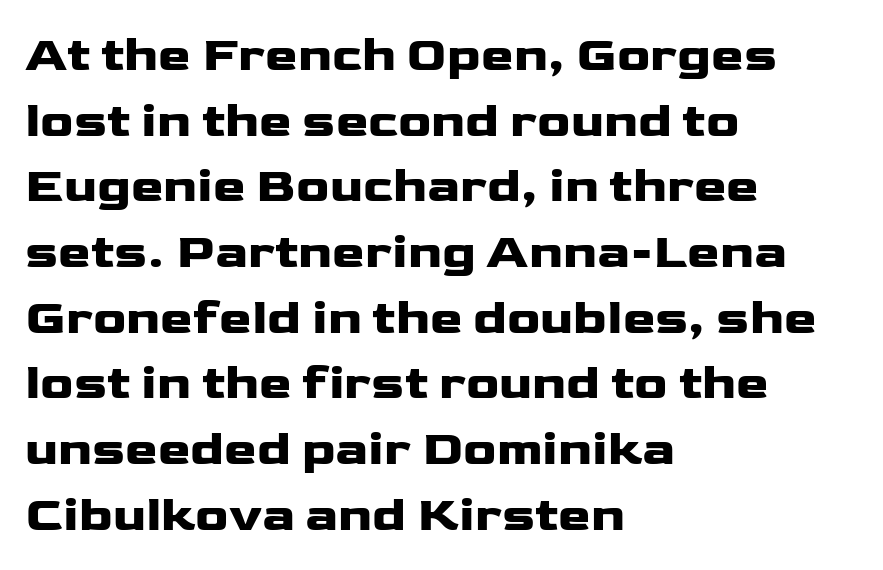
A student would call this left alignment; a typographer would say flush left, rag right. Think of a printed novel: that variable character pitch is what you see here. To sum up the face: it is a sans, with no serifs. The rows are spaced the way most documents space them. The letters are bold, with thick, heavy strokes.
